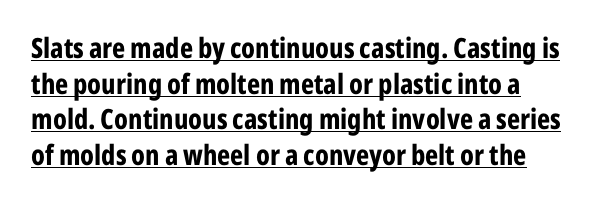
In terms of leading, this rendering sits right in the middle. A typesetter would call this proportional, since set widths differ per character. Looks like someone drew a line under every word here. Honestly, the letter spacing is just normal — you wouldn't notice it. The designer went with a sans here, leaving each stem footless. A roman cut, with each character standing at attention.
